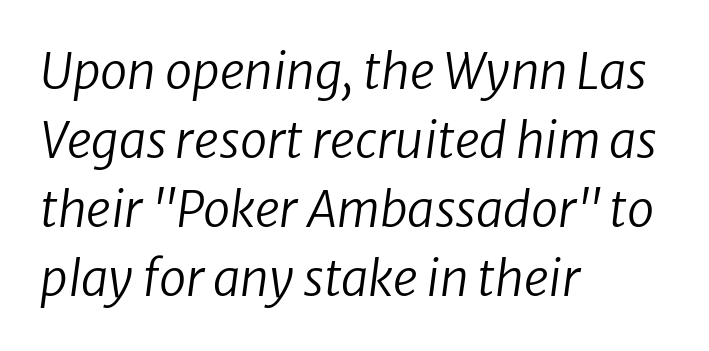
Q: Is the text bold? A: No.
Q: Is the typeface a serif or a sans-serif typeface? A: Sans-serif.
Q: Is the text underlined? A: No.
Q: How is the paragraph aligned? A: Left-aligned.
Q: Is the spacing between letters normal or unusually wide? A: Normal.
Q: Is the spacing between lines tight, normal or loose? A: Normal.
Q: Width (condensed, normal, or wide)? A: Normal.
Q: Stroke contrast? A: Low.
Q: x-height? A: Medium.
Q: Monospaced? A: No.
